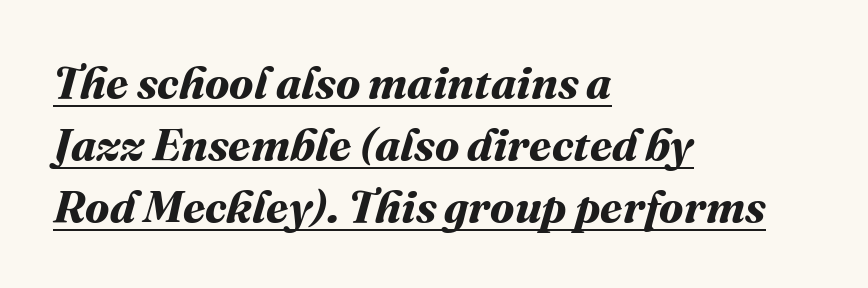
Leading: standard. You can see a thin bar hugging the bottom of the glyphs. This is heavy type, rendered in bold. Tracking here is standard; glyphs follow each other at the usual distance. The lines are quadded left. Looks like regular typesetting: each glyph gets only the width it needs.
